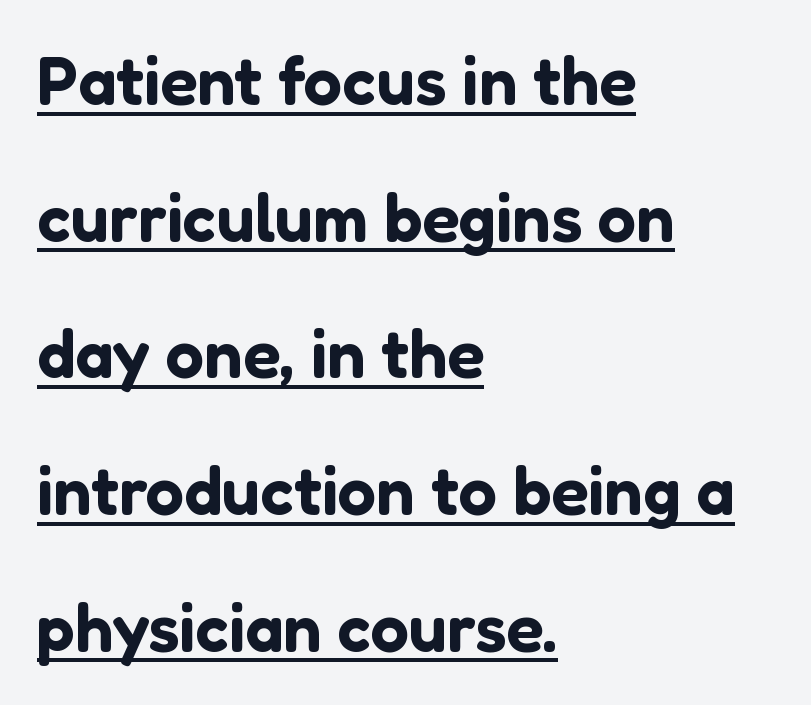
Q: Is the text italic (slanted)? A: No, it is upright.
Q: Is the typeface a serif or a sans-serif typeface? A: Sans-serif.
Q: Is the text underlined? A: Yes.
Q: How is the paragraph aligned? A: Left-aligned.
Q: Is the spacing between letters normal or unusually wide? A: Normal.
Q: Is the spacing between lines tight, normal or loose? A: Loose.
Q: Width (condensed, normal, or wide)? A: Normal.
Q: Stroke contrast? A: Low.
Q: x-height? A: Medium.
Q: Monospaced? A: No.
